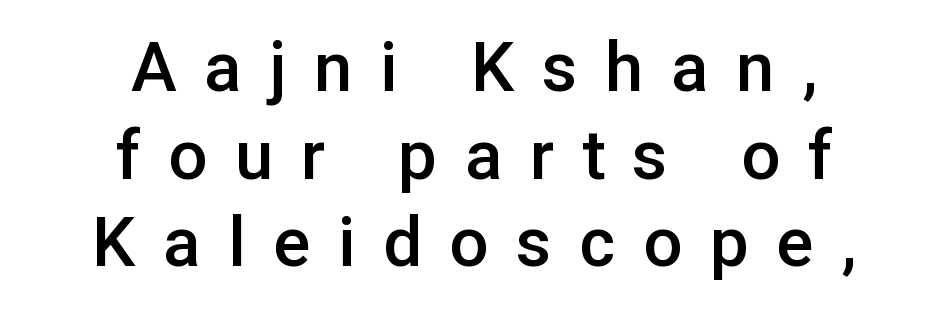
Proportional: the letters do not fall into vertical columns. I'd call this a sans setting — the letters go barefoot. Substantial extra tracking has been applied to these lines. Heft: intermediate — a semibold.
